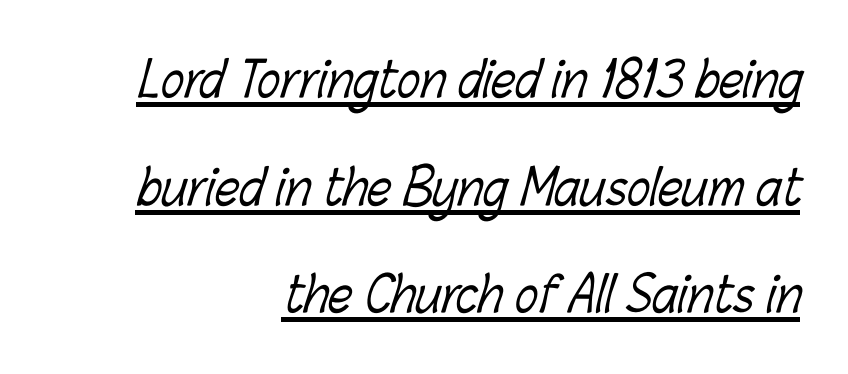
{"bold": "no", "weight": "light", "width": "condensed", "stroke_contrast": "low", "x_height": "medium", "monospaced": "no", "underline": "yes", "align": "right", "line_spacing": "loose", "line_spacing_ratio": 2.24, "letter_spacing": "normal", "letter_spacing_em": 0.0, "glyph_px": 48}
